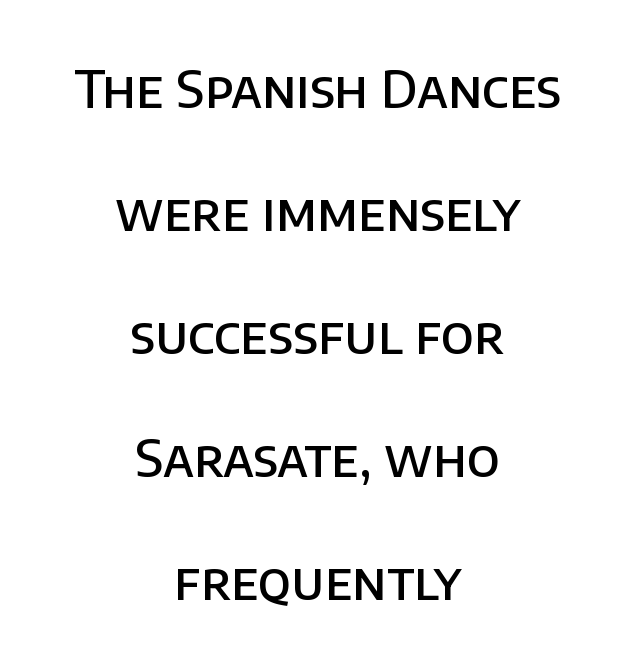
The image shows 51 px semibold sans-serif type, upright; set centered, loose line spacing (2.41x), normal letter spacing, not underlined; low stroke contrast and a large x-height.
